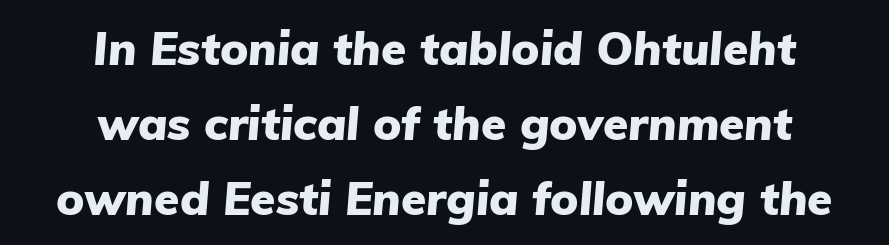
The typesetting leans heavy: a genuine bold. This sample uses an oblique cut, with every glyph tilted off the vertical. Here the designer chose a conventional face with non-uniform glyph widths. A typesetter would call this leading conventional body-copy spacing. Any mark beneath the type? The region is blank.
